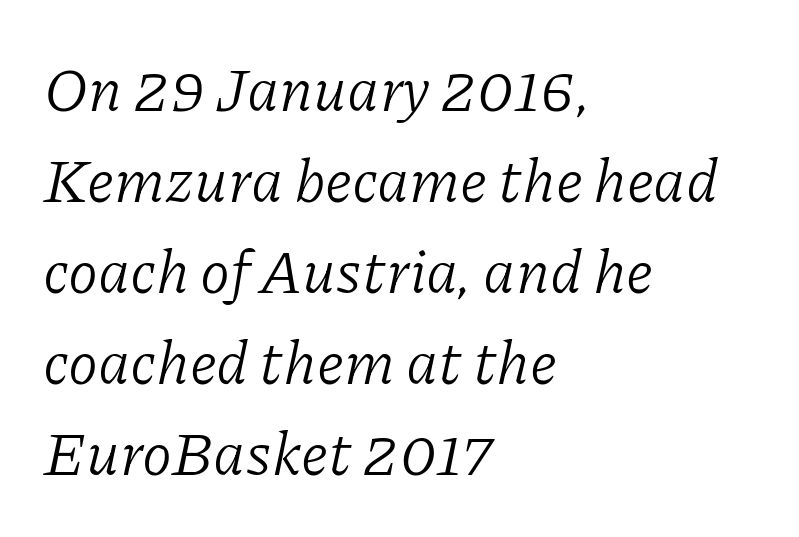
Q: Is the text bold? A: No.
Q: Is the text italic (slanted)? A: Yes, it leans right by about 11 degrees.
Q: Is the typeface a serif or a sans-serif typeface? A: Serif.
Q: Is the text underlined? A: No.
Q: How is the paragraph aligned? A: Left-aligned.
Q: Is the spacing between letters normal or unusually wide? A: Normal.
Q: Is the spacing between lines tight, normal or loose? A: Normal.
Q: Width (condensed, normal, or wide)? A: Normal.
Q: Stroke contrast? A: Low.
Q: x-height? A: Medium.
Q: Monospaced? A: No.
